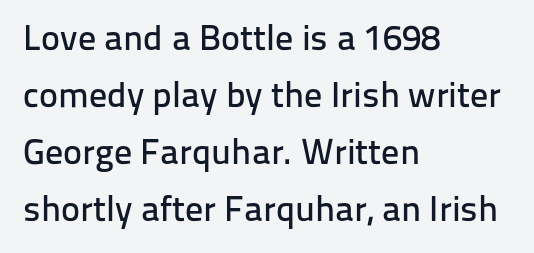
Q: Is the text italic (slanted)? A: No, it is upright.
Q: Is the typeface a serif or a sans-serif typeface? A: Sans-serif.
Q: Is the text underlined? A: No.
Q: How is the paragraph aligned? A: Left-aligned.
Q: Is the spacing between letters normal or unusually wide? A: Normal.
Q: Is the spacing between lines tight, normal or loose? A: Normal.
Q: Width (condensed, normal, or wide)? A: Normal.
Q: Stroke contrast? A: Low.
Q: x-height? A: Medium.
Q: Monospaced? A: No.
